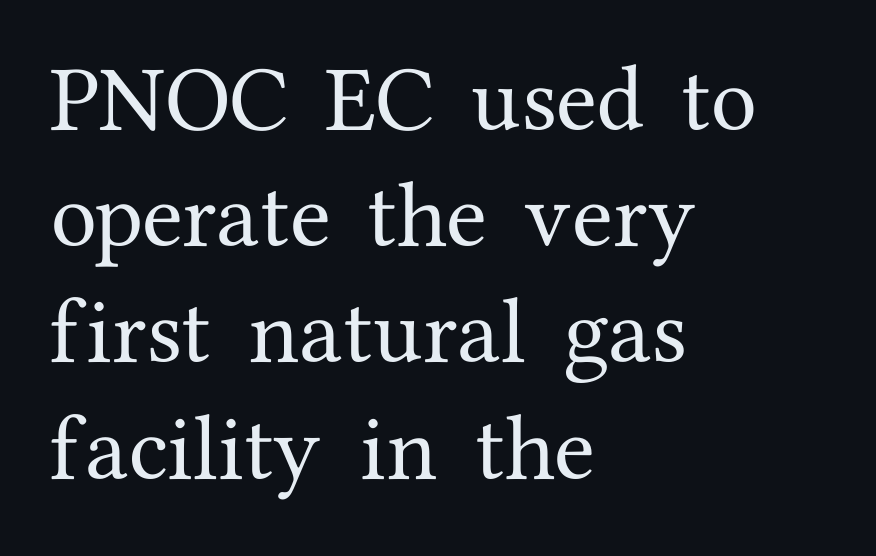
{"serif": "yes", "italic": "no", "width": "normal", "stroke_contrast": "medium", "x_height": "medium", "monospaced": "no", "underline": "no", "align": "left", "line_spacing": "normal", "line_spacing_ratio": 1.55, "letter_spacing": "normal", "letter_spacing_em": 0.0, "glyph_px": 75}
